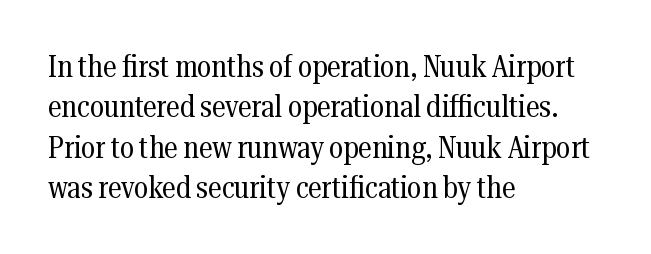
You could call the tracking neutral — neither tight nor loose. Vertical strokes here are truly vertical. The passage is arranged the way most books set body copy — flush left. Leading: standard. Heaviness? Minimal to ordinary, like unemphasized prose. Descenders are the only things crossing below the line.
